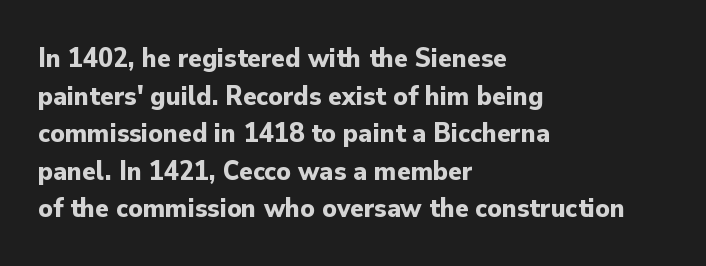
The line texture is even and compact thanks to regular tracking. Weight: bold. Decoration check: the copy has no underline. Is the block centered? No — it sits flush against the left margin. Varying glyph widths throughout — classic text-font behaviour.
